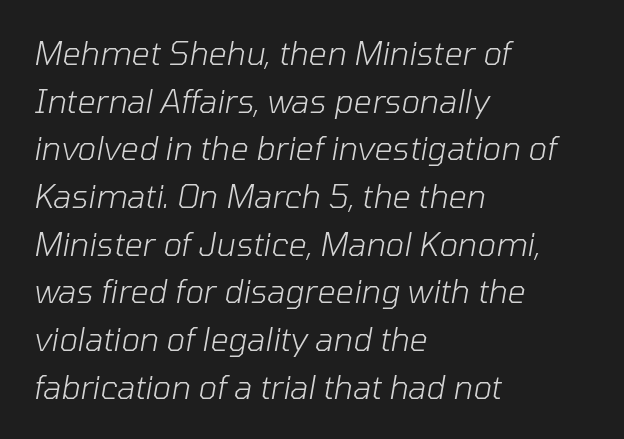
Tracking here is standard; glyphs follow each other at the usual distance. The passage shown stacks its lines at a standard gap. The specimen reads as italic at a glance. The typesetting does not lean heavy: it is not bold.
